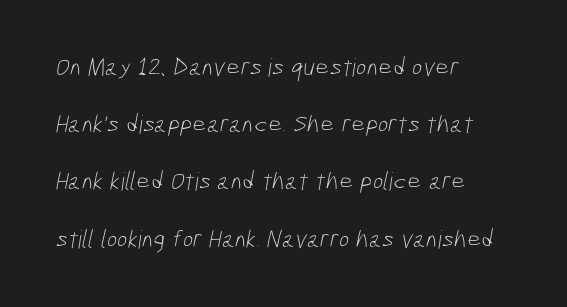
Q: Is the text bold? A: No.
Q: Is the text underlined? A: No.
Q: How is the paragraph aligned? A: Left-aligned.
Q: Is the spacing between letters normal or unusually wide? A: Normal.
Q: Is the spacing between lines tight, normal or loose? A: Loose.
